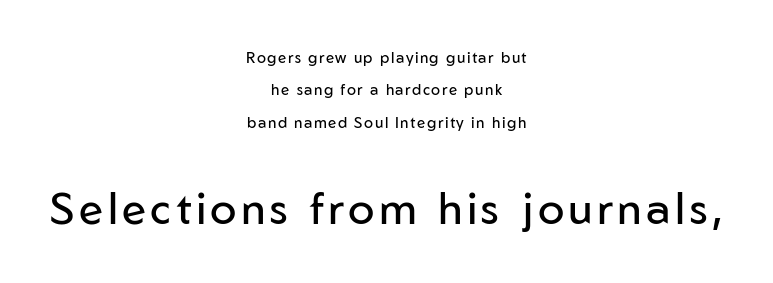
Layout note: lines centered. Each new line begins a long way beneath the previous one. Summary of weight: not heavy and not bold. The face used here appears at its bigger size in the lower chunk. Check where the strokes stop: nothing finishes them off — pure sans.
